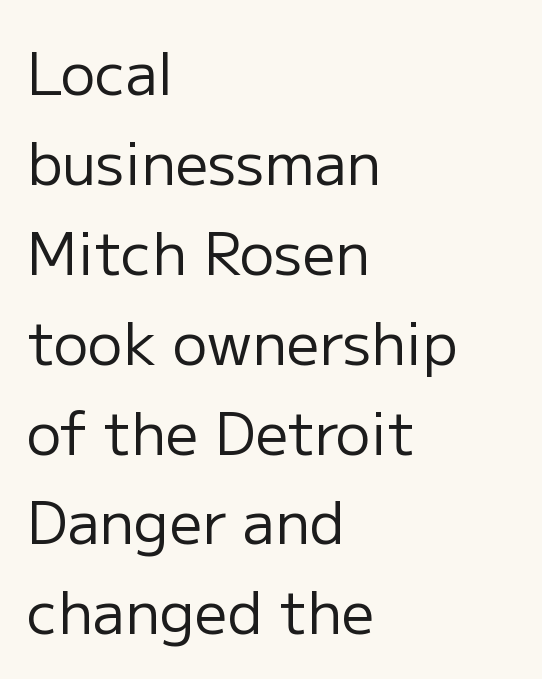
This sample uses a sans-serif face. Characters remain perfectly vertical along every line. Has an underline been added? It has not. Each stroke keeps to a modest, everyday thickness or less.
